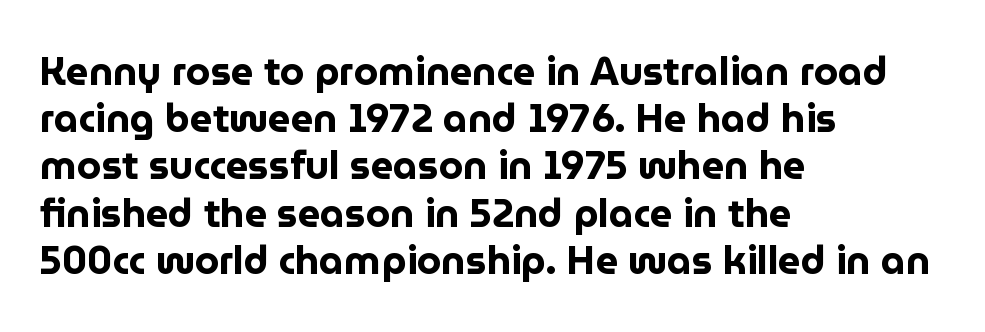
The image shows 39 px bold sans-serif type, upright; set left-aligned, line spacing 1.21x, normal letter spacing, not underlined; low stroke contrast and a medium x-height.
